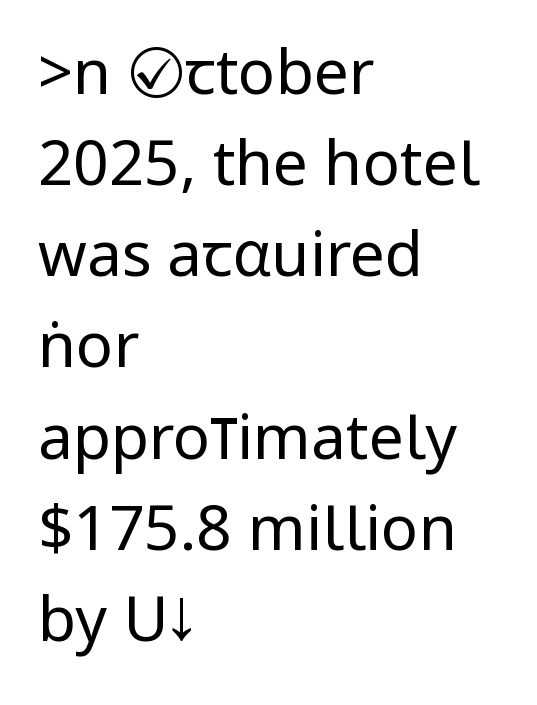
The image shows 62 px regular-weight, condensed sans-serif type, upright; set left-aligned, normal line spacing (1.47x), normal letter spacing, not underlined; low stroke contrast.
